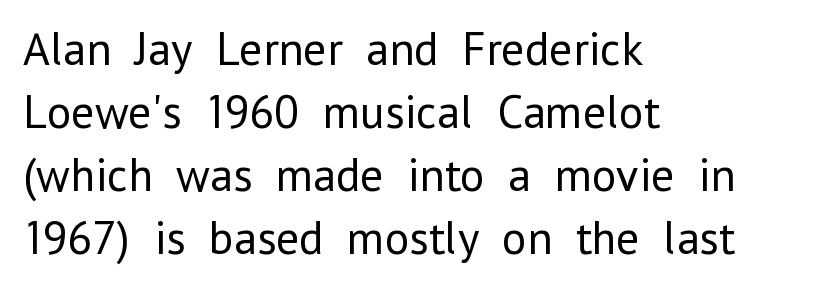
The typeface has the unassuming heft of standard copy or less. Horizontal bands of white between lines are of average thickness. This sample uses plain, unmodified letter spacing. Every row of glyphs begins at an identical x-position on the left.
